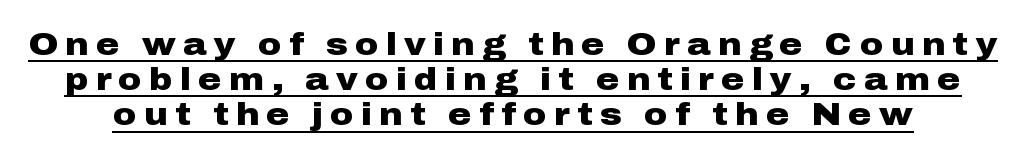
{"serif": "no", "italic": "no", "bold": "yes", "weight": "heavy", "width": "wide", "stroke_contrast": "low", "x_height": "medium", "monospaced": "no", "underline": "yes", "line_spacing": "tight", "line_spacing_ratio": 1.1, "letter_spacing": "wide", "letter_spacing_em": 0.23, "glyph_px": 32}
